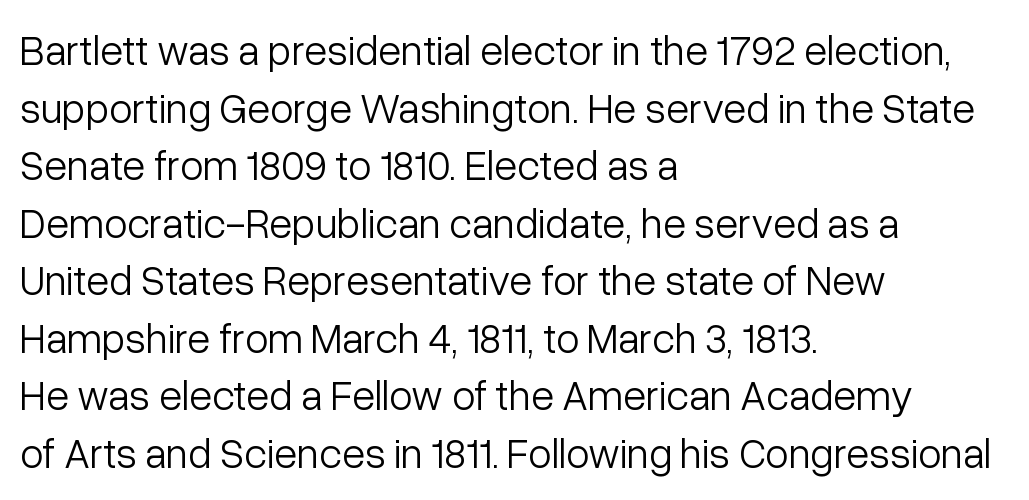
{"serif": "no", "italic": "no", "bold": "no", "weight": "light", "width": "normal", "stroke_contrast": "low", "x_height": "medium", "monospaced": "no", "underline": "no", "align": "left", "line_spacing": "normal", "line_spacing_ratio": 1.37, "letter_spacing": "normal", "letter_spacing_em": 0.0, "glyph_px": 42}
